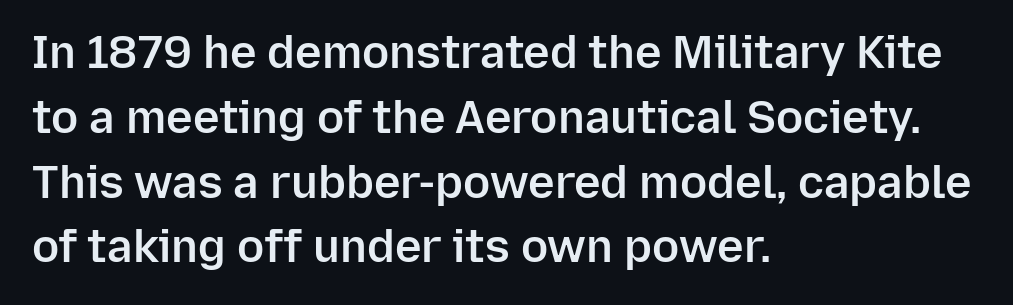
The image shows 45 px semibold sans-serif type, upright; set left-aligned, normal line spacing (1.44x), normal letter spacing, not underlined; low stroke contrast and a medium x-height.
